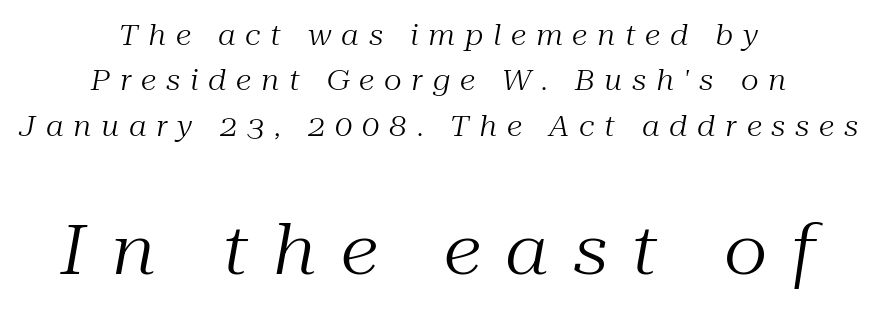
The image shows 69 px regular-weight serif type, italic (leaning right); set centered, normal line spacing (1.62x), unusually wide letter spacing (+0.35 em), not underlined; the second (bottom) block is 2.46x larger; medium stroke contrast and a medium x-height.
